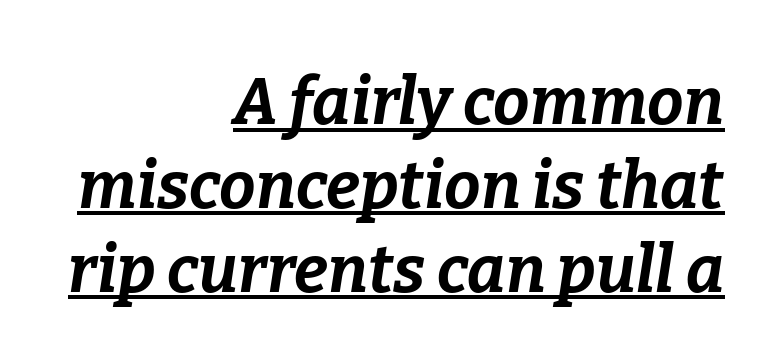
The image shows 65 px bold type, italic (leaning right); set right-aligned, normal line spacing (1.29x), normal letter spacing, underlined; low stroke contrast and a medium x-height.
